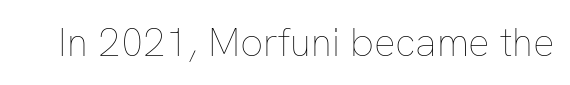
The image shows 40 px thin type, upright; set normal letter spacing, not underlined; low stroke contrast and a medium x-height.
